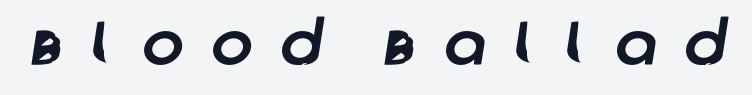
The image shows 62 px sans-serif type; set unusually wide letter spacing (+0.45 em), not underlined; low stroke contrast and a large x-height.
